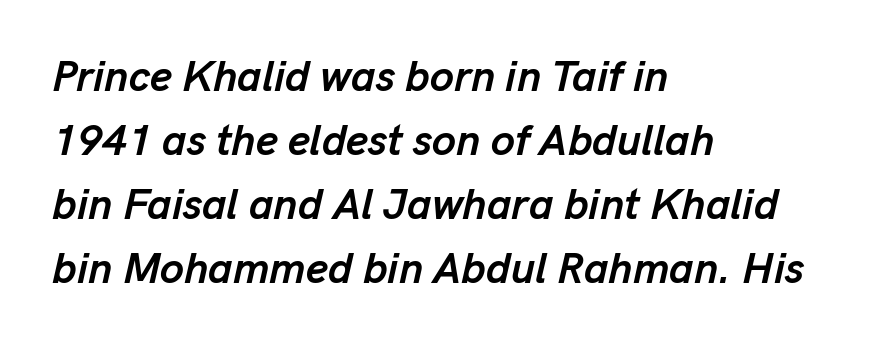
The characters look thick and weighty, a clear bold. The passage shown is typed in a proportional face where columns would drift. Words appear dense and cohesive because spacing is normal. What's the leading like? Ordinary, nothing unusual.
